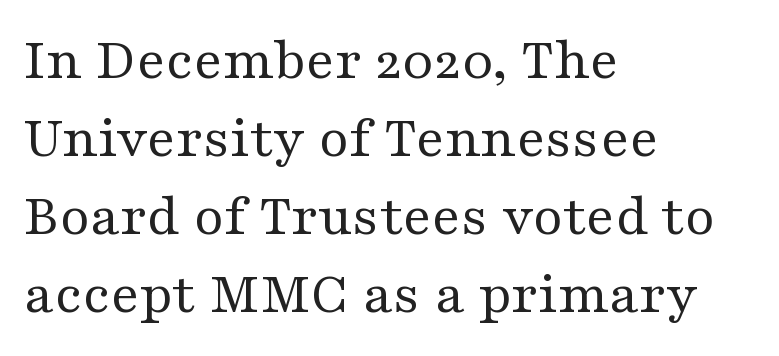
{"serif": "yes", "italic": "no", "bold": "no", "weight": "regular", "width": "wide", "stroke_contrast": "medium", "x_height": "medium", "monospaced": "no", "underline": "no", "align": "left", "line_spacing": "normal", "line_spacing_ratio": 1.28, "letter_spacing": "normal", "letter_spacing_em": 0.0, "glyph_px": 61}
